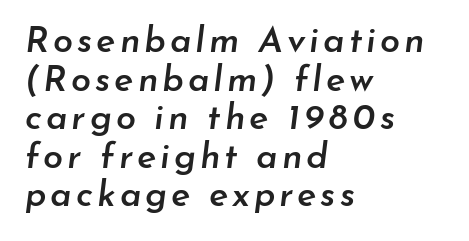
Q: Is the text bold? A: Semi-bold.
Q: Is the text italic (slanted)? A: Yes, it leans right by about 7 degrees.
Q: Is the text underlined? A: No.
Q: How is the paragraph aligned? A: Left-aligned.
Q: Is the spacing between lines tight, normal or loose? A: Tight.
Q: Width (condensed, normal, or wide)? A: Normal.
Q: Stroke contrast? A: Low.
Q: x-height? A: Small.
Q: Monospaced? A: No.
